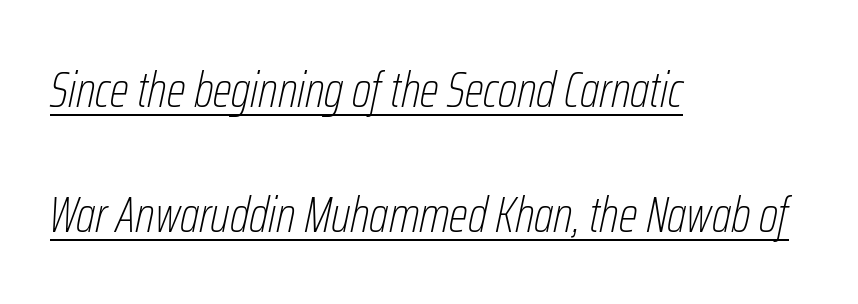
{"italic": "yes", "lean": "right", "slant_degrees": 12, "bold": "no", "weight": "thin", "width": "condensed", "stroke_contrast": "low", "x_height": "medium", "monospaced": "no", "underline": "yes", "align": "left", "line_spacing": "loose", "line_spacing_ratio": 2.5, "letter_spacing": "normal", "letter_spacing_em": 0.0, "glyph_px": 50}
